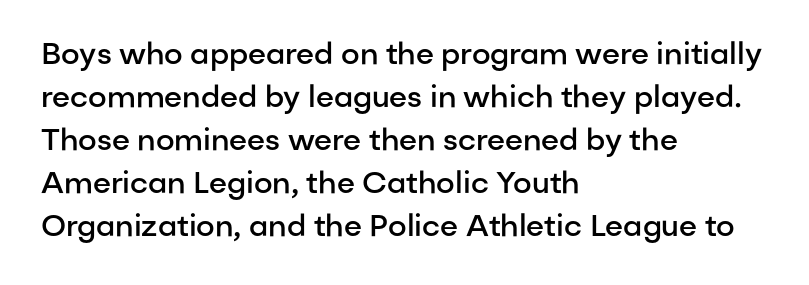
Plain, unruled lines of type. A fair bit of extra ink — the face is semibold, not bold. A typesetter would call this zero additional tracking. The paragraph has a hard left edge and a soft right edge. Successive baselines arrive at the customary interval. Font category for this specimen: sans-serif.
